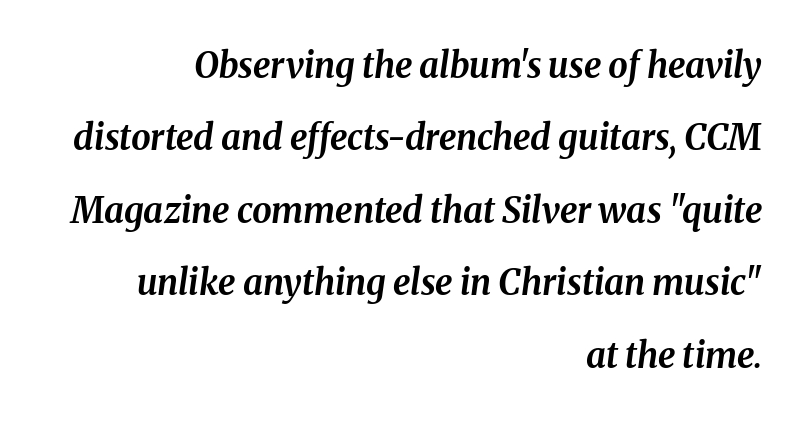
Compared with typical body copy, the letter spacing here is the same. Compared with an ordinary text face, these strokes are far heavier — a full bold. The passage shown leans; its letterforms are oblique. Airy leading. Looks like regular typesetting: each glyph gets only the width it needs.
